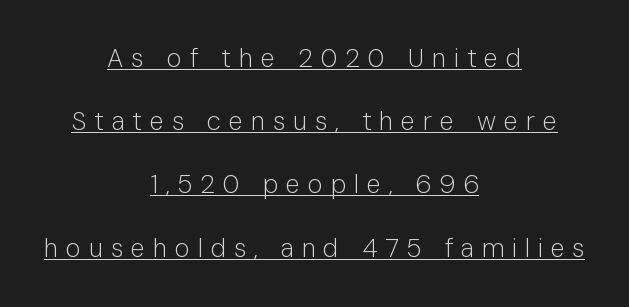
{"italic": "no", "bold": "no", "underline": "yes", "align": "center", "line_spacing": "loose", "line_spacing_ratio": 2.43, "letter_spacing": "wide", "letter_spacing_em": 0.3, "glyph_px": 26}
